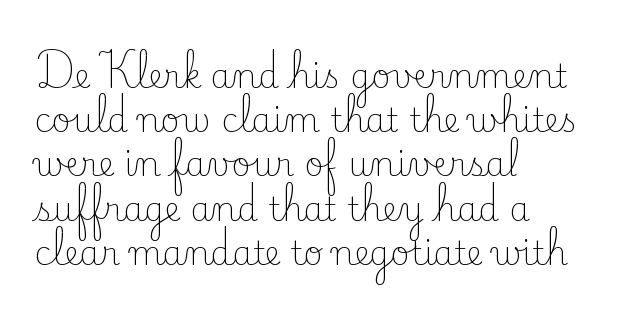
{"serif": "yes", "italic": "no", "bold": "no", "weight": "light", "width": "normal", "stroke_contrast": "low", "x_height": "small", "monospaced": "no", "underline": "no", "align": "left", "line_spacing": "normal", "line_spacing_ratio": 1.34, "letter_spacing": "normal", "letter_spacing_em": 0.0, "glyph_px": 33}
